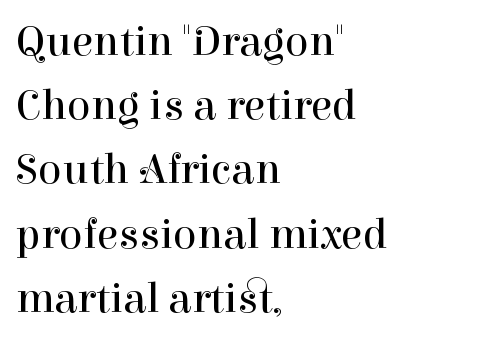
Q: Is the text bold? A: No.
Q: Is the text italic (slanted)? A: No, it is upright.
Q: Is the typeface a serif or a sans-serif typeface? A: Serif.
Q: Is the text underlined? A: No.
Q: How is the paragraph aligned? A: Left-aligned.
Q: Is the spacing between letters normal or unusually wide? A: Normal.
Q: Is the spacing between lines tight, normal or loose? A: Normal.
Q: Width (condensed, normal, or wide)? A: Normal.
Q: Stroke contrast? A: High.
Q: x-height? A: Medium.
Q: Monospaced? A: No.
